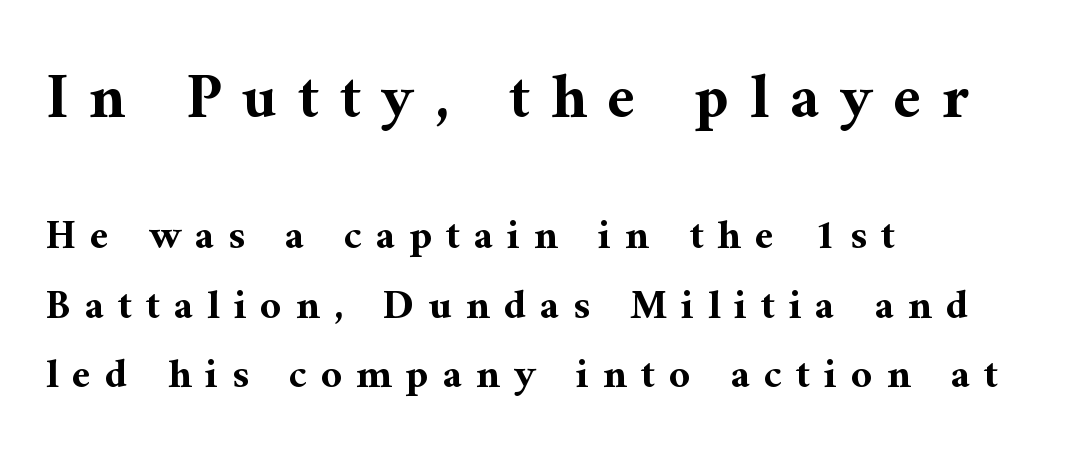
Here the first block reads like a headline and the second like body copy. In terms of weight, the rendering is a true, heavy bold. Proportional: the letters do not fall into vertical columns. Posture: upright roman. A typesetter would label this face a serif.
